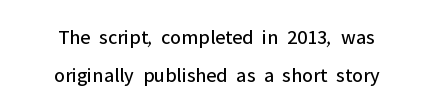
{"italic": "no", "bold": "no", "underline": "no", "align": "center", "line_spacing_ratio": 1.81, "letter_spacing": "normal", "letter_spacing_em": 0.0, "glyph_px": 21}
